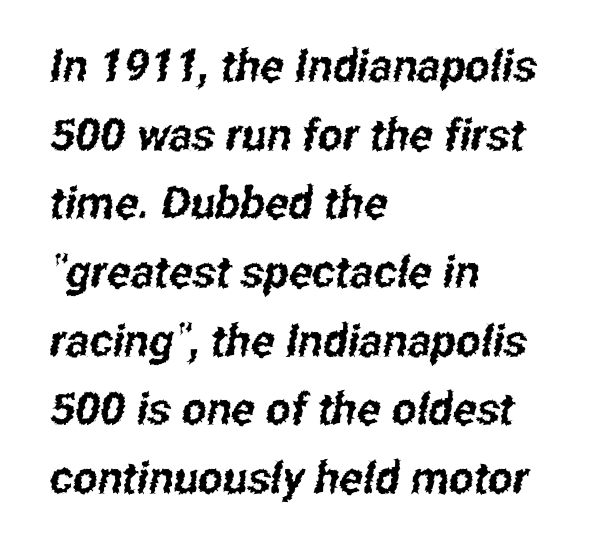
{"serif": "no", "width": "condensed", "stroke_contrast": "low", "x_height": "medium", "monospaced": "no", "underline": "no", "align": "left", "line_spacing": "normal", "line_spacing_ratio": 1.56, "letter_spacing": "normal", "letter_spacing_em": 0.0, "glyph_px": 44}
